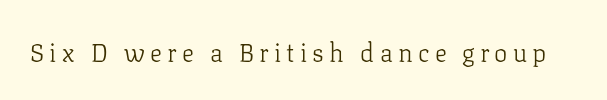
The image shows 25 px text type, upright; set unusually wide letter spacing (+0.21 em), not underlined.
